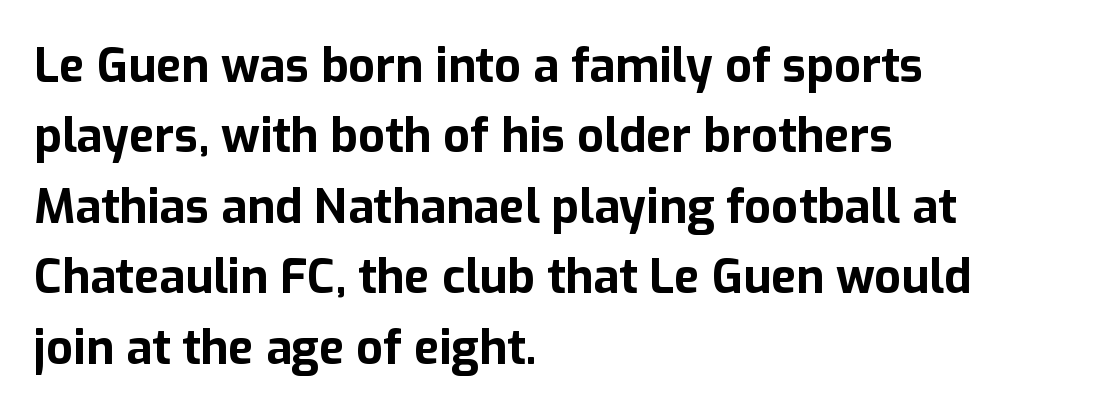
Casual observation: everything's shoved over to the left. Ascenders rise straight up at ninety degrees. The passage shown is typed in a proportional face where columns would drift. Note: no serifs on the glyphs.
